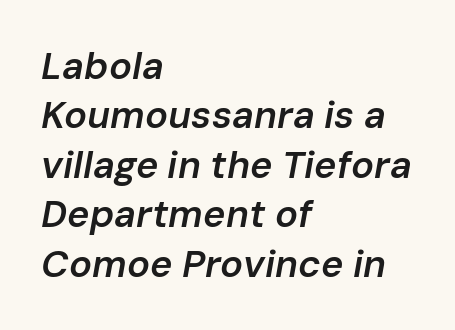
{"italic": "yes", "lean": "right", "slant_degrees": 10, "bold": "semi", "weight": "semibold", "width": "normal", "stroke_contrast": "low", "x_height": "medium", "monospaced": "no", "underline": "no", "align": "left", "line_spacing": "normal", "line_spacing_ratio": 1.3, "letter_spacing": "normal", "letter_spacing_em": 0.0, "glyph_px": 38}
